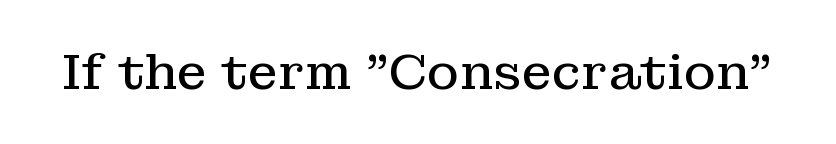
{"serif": "yes", "italic": "no", "bold": "no", "weight": "regular", "width": "normal", "stroke_contrast": "low", "x_height": "medium", "monospaced": "no", "underline": "no", "letter_spacing": "normal", "letter_spacing_em": 0.0, "glyph_px": 49}
